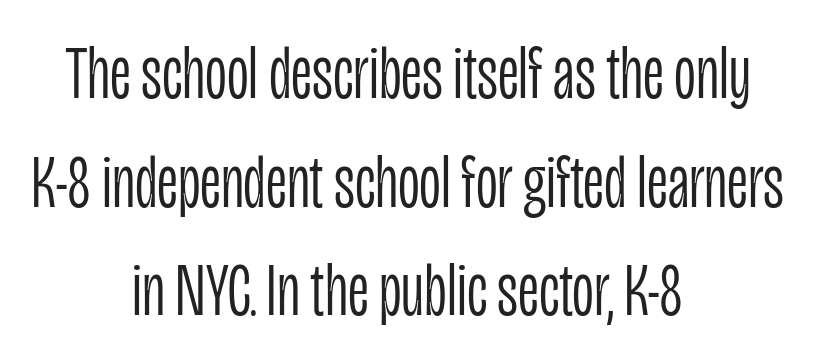
{"serif": "no", "italic": "no", "bold": "no", "weight": "light", "width": "condensed", "stroke_contrast": "low", "x_height": "large", "monospaced": "no", "underline": "no", "align": "center", "line_spacing": "normal", "line_spacing_ratio": 1.43, "letter_spacing": "normal", "letter_spacing_em": 0.0, "glyph_px": 76}
